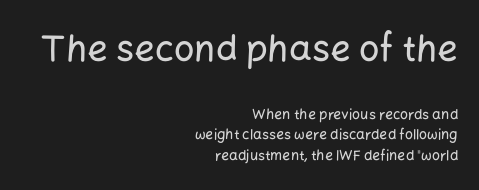
Rule under the text: the space is simply empty. A sans-serif font was chosen for this passage. The rendering uses natural spacing where letterforms have individual widths. Alignment: flush right.
